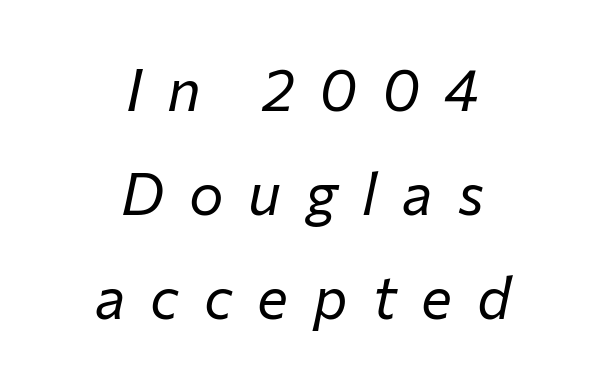
Between one letter and the next there's a generous, obvious gap. Looks like regular typesetting: each glyph gets only the width it needs. Has an underline been added? It has not. The letters look calm and open, with moderate or lighter stems. Characters are canted at an angle relative to the baseline's perpendicular.
